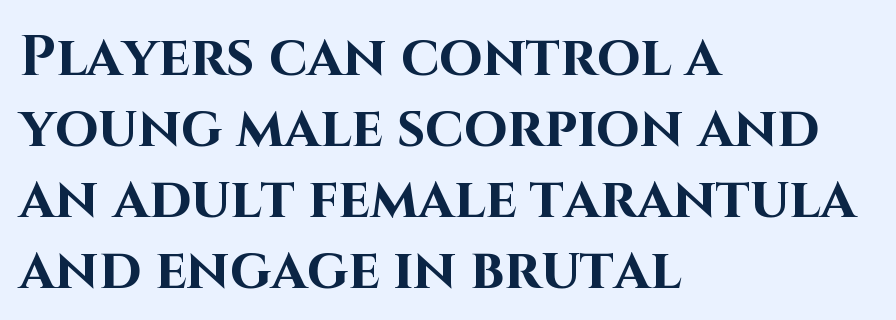
Q: Is the text bold? A: Yes.
Q: Is the text italic (slanted)? A: No, it is upright.
Q: Is the typeface a serif or a sans-serif typeface? A: Sans-serif.
Q: Is the text underlined? A: No.
Q: How is the paragraph aligned? A: Left-aligned.
Q: Is the spacing between letters normal or unusually wide? A: Normal.
Q: Is the spacing between lines tight, normal or loose? A: Normal.
Q: Width (condensed, normal, or wide)? A: Normal.
Q: Stroke contrast? A: High.
Q: x-height? A: Large.
Q: Monospaced? A: No.
